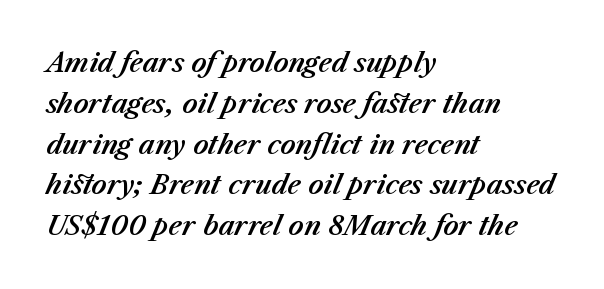
Letters rest on an invisible, unmarked baseline. Alignment: flush left. Look at the tracking — it's just the regular setting, nothing added. Horizontal bands of white between lines are of average thickness.
